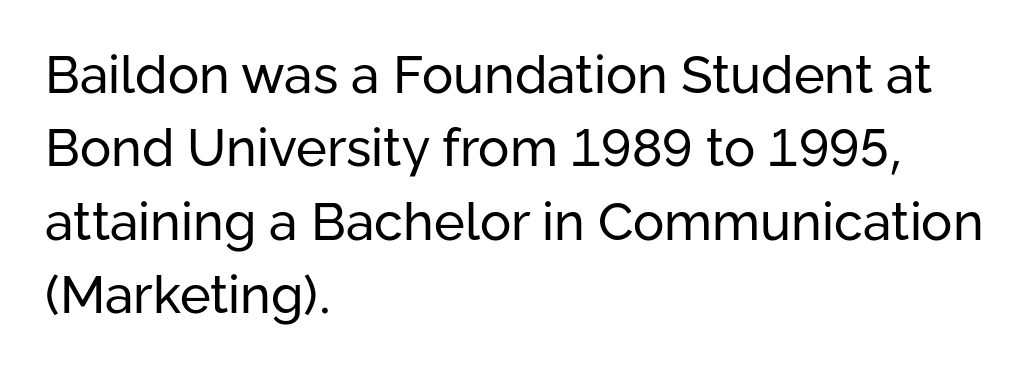
It's the straight-up-and-down kind of type. Stems and bowls with no extra thickness — not bold. You could call the tracking neutral — neither tight nor loose. Look at the bottom of the vertical strokes: they stop flat, with no serifs. This sample is left-justified, so line endings fall wherever the words run out.
